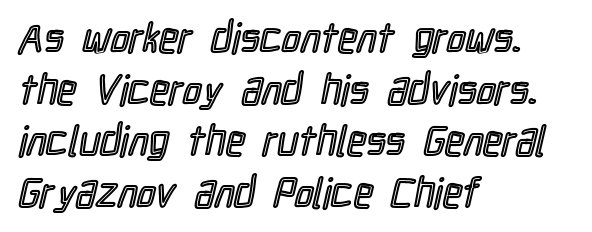
Compared with a centered layout, this one pins lines to the left instead. The letterforms sit shoulder to shoulder at normal distance. A typesetter would call this proportional, since set widths differ per character. The foot of each line stays bare and open.
